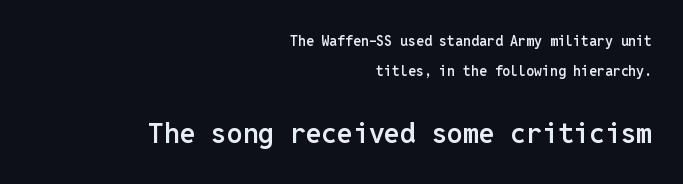
The image shows 28 px semibold sans-serif type, upright, monospaced; set right-aligned, loose line spacing (2.17x), normal letter spacing, not underlined; the second (bottom) block is 2.0x larger; low stroke contrast and a medium x-height.
